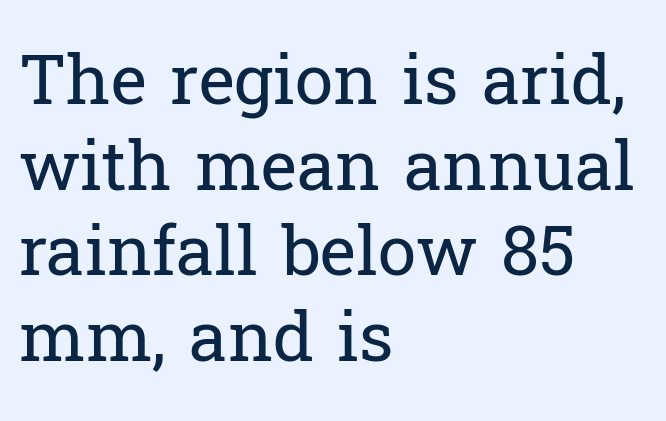
Q: Is the text bold? A: No.
Q: Is the text italic (slanted)? A: No, it is upright.
Q: Is the typeface a serif or a sans-serif typeface? A: Serif.
Q: Is the text underlined? A: No.
Q: How is the paragraph aligned? A: Left-aligned.
Q: Is the spacing between letters normal or unusually wide? A: Normal.
Q: Width (condensed, normal, or wide)? A: Normal.
Q: Stroke contrast? A: Low.
Q: x-height? A: Medium.
Q: Monospaced? A: No.
